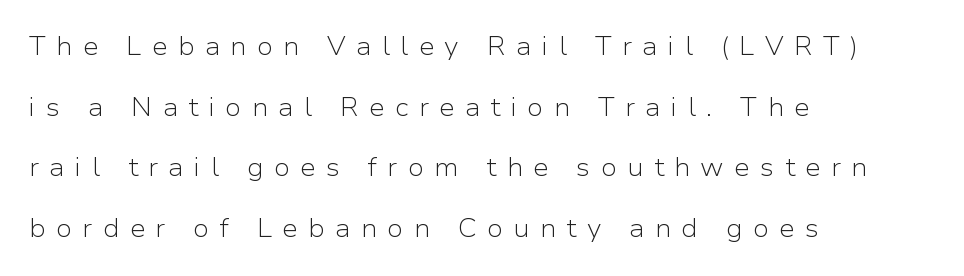
The image shows 25 px text type, upright; set left-aligned, loose line spacing (2.43x), unusually wide letter spacing (+0.42 em), not underlined.
